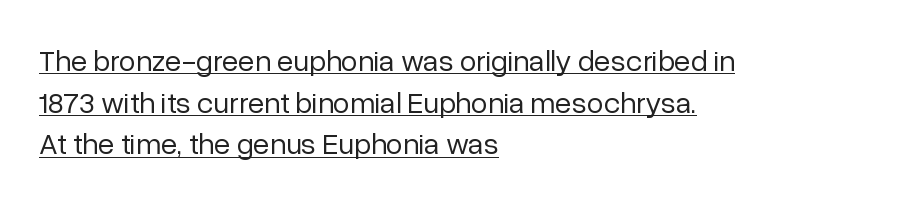
{"serif": "no", "italic": "no", "bold": "no", "weight": "regular", "width": "normal", "stroke_contrast": "low", "x_height": "medium", "monospaced": "no", "underline": "yes", "align": "left", "line_spacing": "normal", "line_spacing_ratio": 1.39, "letter_spacing": "normal", "letter_spacing_em": 0.0, "glyph_px": 30}
